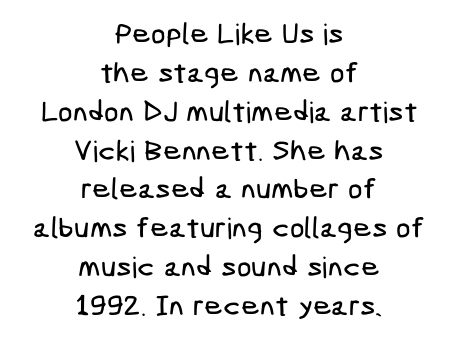
The rendering keeps characters at their native spacing. The baseline area is clear. You can tell from the bare stems that sans-serif type was used. One-word summary of the alignment: center. What's the leading like? Ordinary, nothing unusual.
